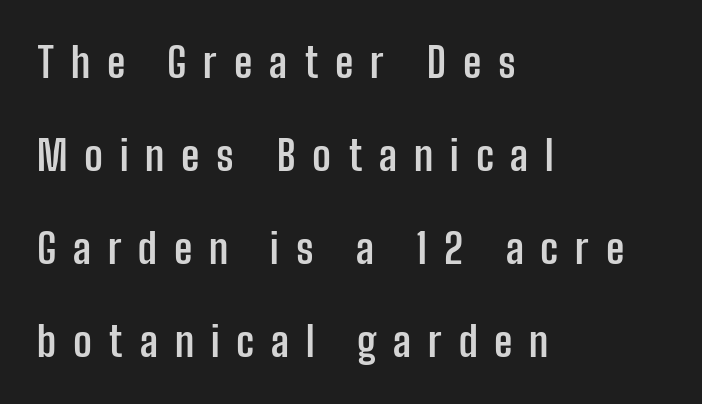
{"serif": "no", "italic": "no", "bold": "yes", "weight": "semibold", "width": "condensed", "stroke_contrast": "low", "x_height": "medium", "monospaced": "no", "underline": "no", "align": "left", "line_spacing": "loose", "line_spacing_ratio": 2.27, "letter_spacing": "wide", "letter_spacing_em": 0.41, "glyph_px": 41}
